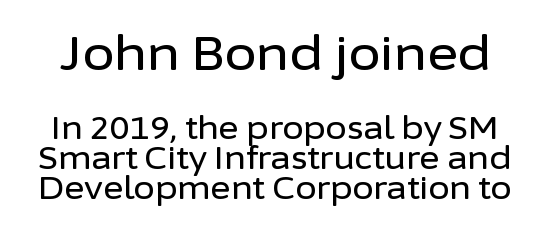
The image shows 47 px sans-serif type, upright; set tight line spacing (0.98x), normal letter spacing, not underlined; the first (top) block is 1.52x larger; low stroke contrast and a medium x-height.
